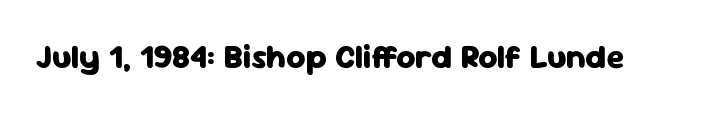
The image shows 33 px heavy sans-serif type, upright; set normal letter spacing, not underlined; low stroke contrast and a medium x-height.
